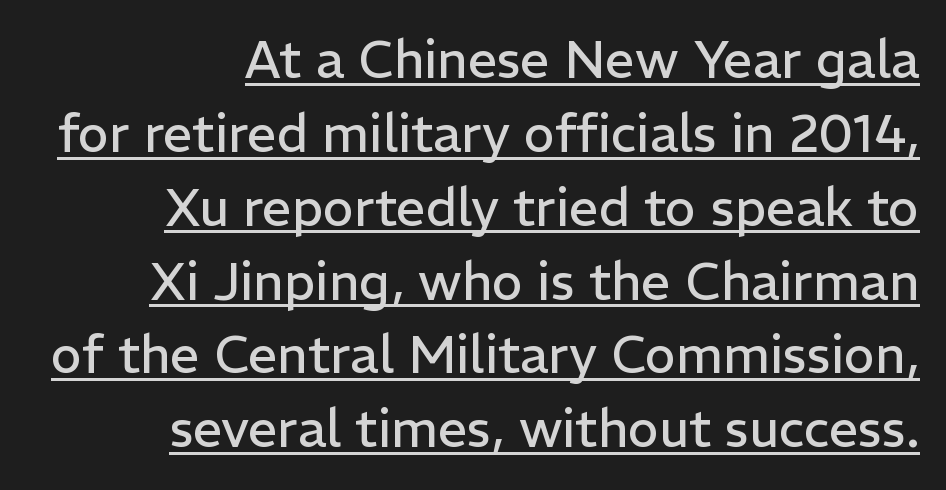
Reading down the block, your eye finds every line finishing at a fixed right position. Serifs: no, the terminals of the letterforms are clean. The letters look calm and open, with moderate or lighter stems. How are the letters spaced? Ordinarily, with no added tracking. Character widths vary here, with narrow letters taking less room than wide ones. Underline: present.
